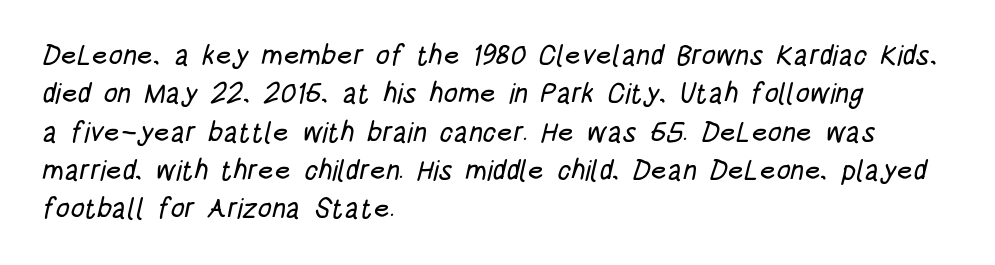
Q: Is the typeface a serif or a sans-serif typeface? A: Sans-serif.
Q: Is the text underlined? A: No.
Q: How is the paragraph aligned? A: Left-aligned.
Q: Is the spacing between letters normal or unusually wide? A: Normal.
Q: Is the spacing between lines tight, normal or loose? A: Normal.
Q: Width (condensed, normal, or wide)? A: Condensed.
Q: Stroke contrast? A: Low.
Q: x-height? A: Large.
Q: Monospaced? A: No.
